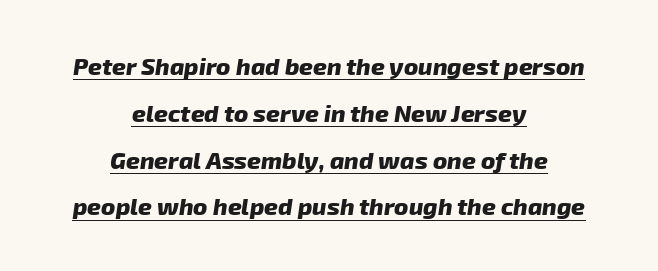
The image shows 24 px bold type; set centered, loose line spacing (1.95x), normal letter spacing, underlined.
